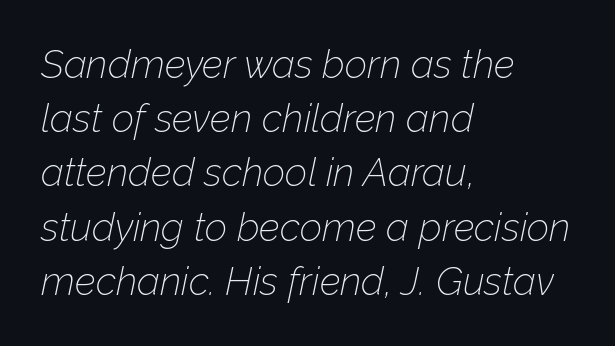
The image shows 39 px thin type, italic (leaning right); set left-aligned, normal line spacing (1.39x), normal letter spacing, not underlined; low stroke contrast and a medium x-height.
